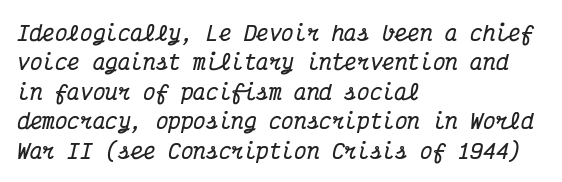
The image shows 21 px bold type, italic (leaning right); set left-aligned, normal line spacing (1.4x), normal letter spacing, not underlined.
